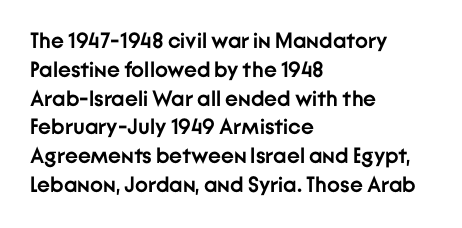
{"italic": "no", "bold": "yes", "underline": "no", "align": "left", "line_spacing": "normal", "line_spacing_ratio": 1.31, "letter_spacing": "normal", "letter_spacing_em": 0.0, "glyph_px": 22}
